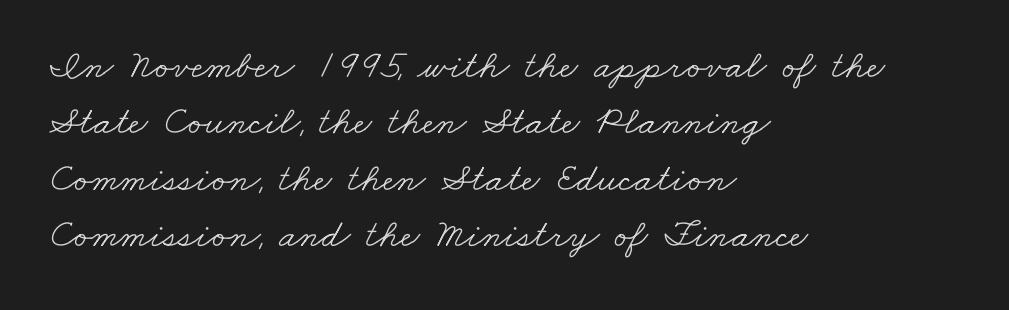
The image shows 40 px light, wide serif type; set left-aligned, normal line spacing (1.41x), normal letter spacing, not underlined; low stroke contrast and a small x-height.
